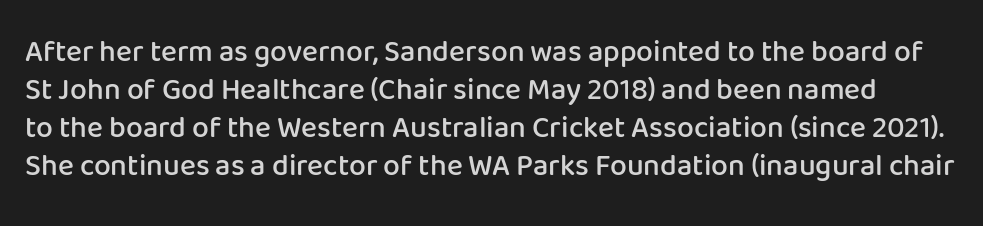
Q: Is the text bold? A: Semi-bold.
Q: Is the text italic (slanted)? A: No, it is upright.
Q: Is the typeface a serif or a sans-serif typeface? A: Sans-serif.
Q: Is the text underlined? A: No.
Q: Is the spacing between letters normal or unusually wide? A: Normal.
Q: Is the spacing between lines tight, normal or loose? A: Normal.
Q: Width (condensed, normal, or wide)? A: Normal.
Q: Stroke contrast? A: Low.
Q: x-height? A: Medium.
Q: Monospaced? A: No.
